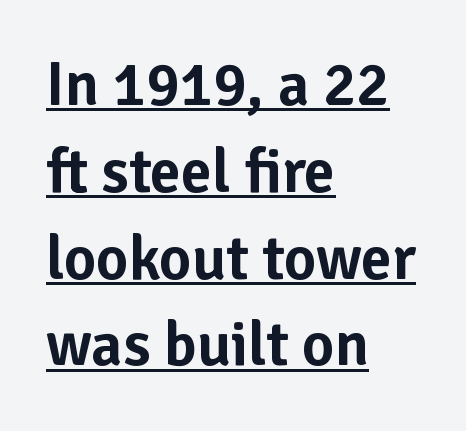
Q: Is the text italic (slanted)? A: No, it is upright.
Q: Is the typeface a serif or a sans-serif typeface? A: Sans-serif.
Q: Is the text underlined? A: Yes.
Q: How is the paragraph aligned? A: Left-aligned.
Q: Is the spacing between letters normal or unusually wide? A: Normal.
Q: Is the spacing between lines tight, normal or loose? A: Normal.
Q: Width (condensed, normal, or wide)? A: Normal.
Q: Stroke contrast? A: Low.
Q: x-height? A: Medium.
Q: Monospaced? A: No.
